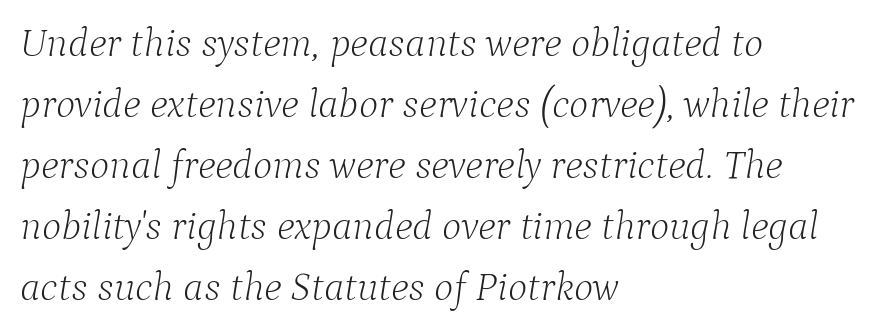
A classic flush-left, rag-right setting is used for this passage. Here the glyphs are tracked normally, forming tight word shapes. The baseline area is clear. Proportional: the letters do not fall into vertical columns. Stems and bowls with no extra thickness — not bold.
